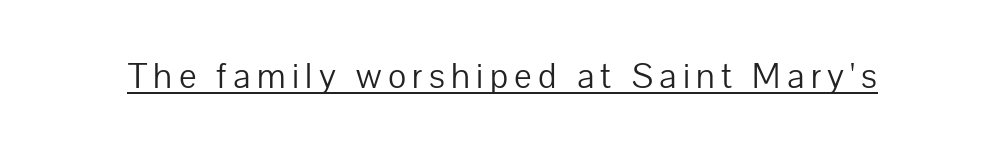
When letters stand straight like this, we call the style roman or upright. The rendered words wear a rule along their underside. Stems and bowls with no extra thickness — not bold. Each letter keeps its own natural width here, so spacing adapts to shape. The designer went with a sans here, leaving each stem footless.
